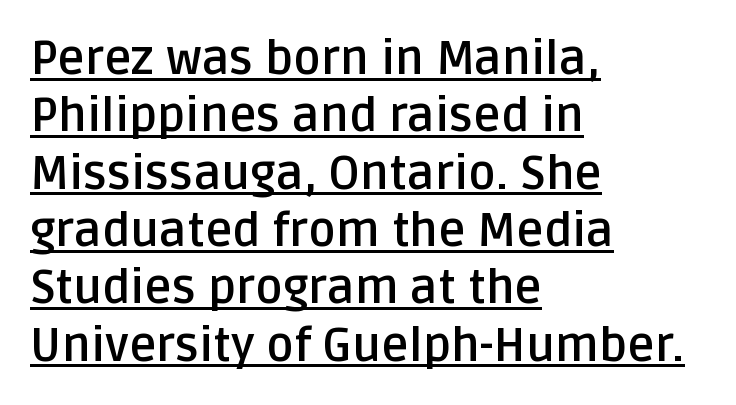
{"serif": "no", "italic": "no", "bold": "yes", "weight": "semibold", "width": "normal", "stroke_contrast": "low", "x_height": "large", "monospaced": "no", "underline": "yes", "align": "left", "line_spacing_ratio": 1.22, "letter_spacing": "normal", "letter_spacing_em": 0.0, "glyph_px": 47}
